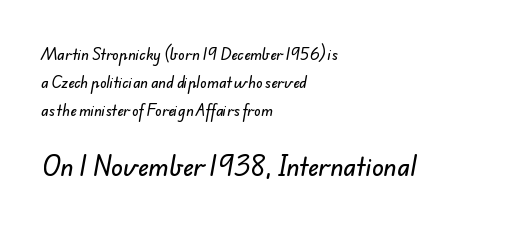
Any mark beneath the type? The region is blank. Short and long lines alike share a common starting point at left. Observe the ordinary spacing: letters are neighbours, not strangers. Note: smaller setting up top, larger setting below. Regarding leading, the lines here are spaced well apart.
